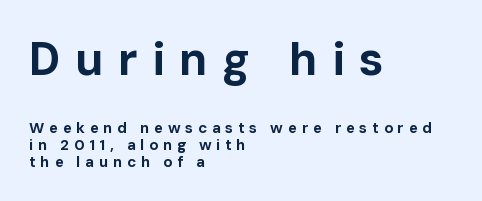
The image shows 46 px bold sans-serif type, upright; set left-aligned, tight line spacing (1.13x), unusually wide letter spacing (+0.31 em), not underlined; the first (top) block is 3.07x larger; low stroke contrast and a medium x-height.
